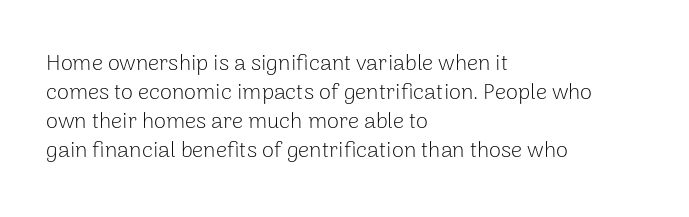
The image shows 22 px text type, upright; set left-aligned, normal line spacing (1.32x), normal letter spacing, not underlined.
